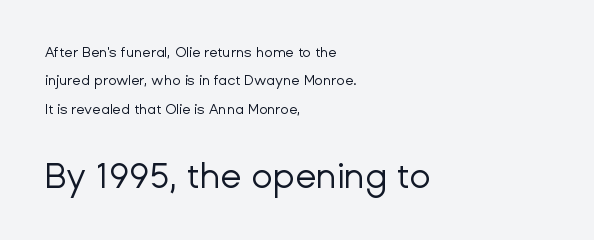
{"serif": "no", "italic": "no", "bold": "no", "weight": "regular", "width": "normal", "stroke_contrast": "low", "x_height": "medium", "monospaced": "no", "underline": "no", "align": "left", "line_spacing": "loose", "line_spacing_ratio": 2.02, "letter_spacing": "normal", "letter_spacing_em": 0.0, "larger_block": "second", "size_ratio": 2.5, "glyph_px": 35}
